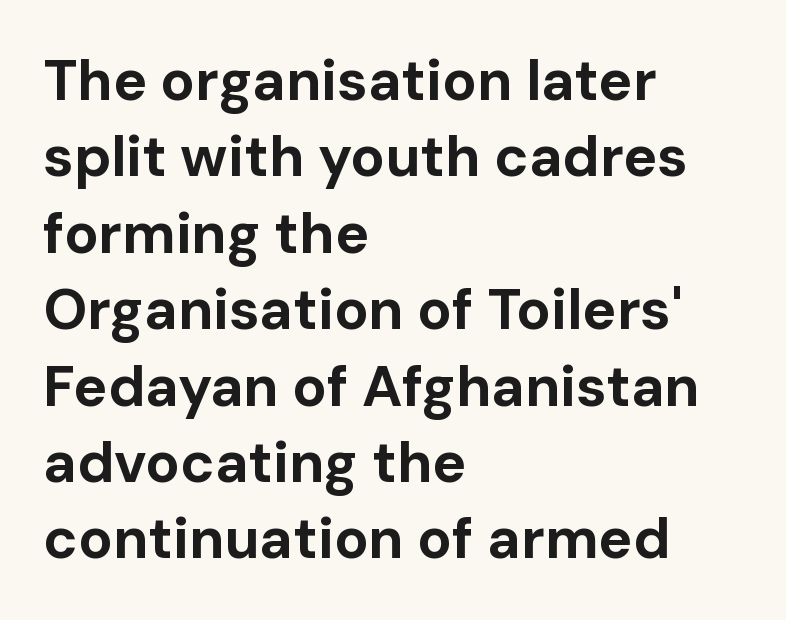
The image shows 57 px bold sans-serif type, upright; set left-aligned, normal line spacing (1.34x), normal letter spacing, not underlined; low stroke contrast and a medium x-height.
